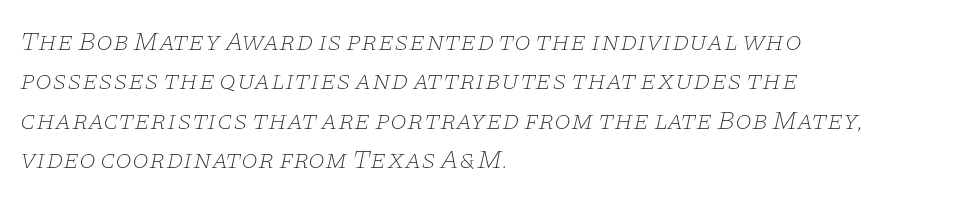
Q: Is the text bold? A: No.
Q: Is the text italic (slanted)? A: Yes, it leans right by about 11 degrees.
Q: Is the text underlined? A: No.
Q: How is the paragraph aligned? A: Left-aligned.
Q: Is the spacing between letters normal or unusually wide? A: Normal.
Q: Is the spacing between lines tight, normal or loose? A: Normal.
